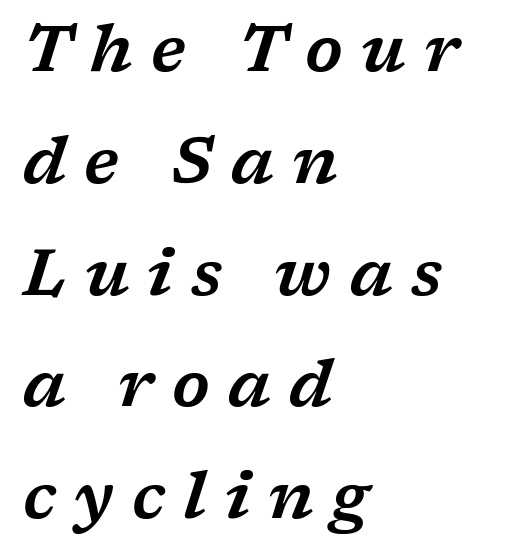
Q: Is the text italic (slanted)? A: Yes, it leans right by about 17 degrees.
Q: Is the typeface a serif or a sans-serif typeface? A: Serif.
Q: Is the text underlined? A: No.
Q: How is the paragraph aligned? A: Left-aligned.
Q: Is the spacing between letters normal or unusually wide? A: Unusually wide.
Q: Width (condensed, normal, or wide)? A: Wide.
Q: Stroke contrast? A: Low.
Q: x-height? A: Medium.
Q: Monospaced? A: No.
